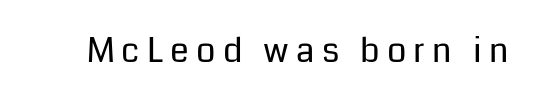
{"serif": "no", "italic": "no", "bold": "no", "weight": "regular", "width": "normal", "stroke_contrast": "low", "x_height": "medium", "monospaced": "no", "underline": "no", "letter_spacing": "wide", "letter_spacing_em": 0.21, "glyph_px": 34}
